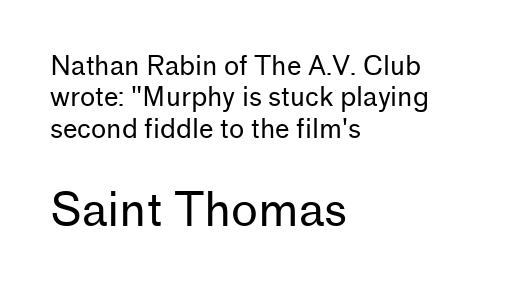
The designer went with a sans here, leaving each stem footless. If you drew a ruler down the left edge, every line would touch it. Which chunk is bigger? The second one — the bottom block dwarfs the top. Letters have the restrained weight of plain body copy at most. Nobody touched the tracking dial on this one.
